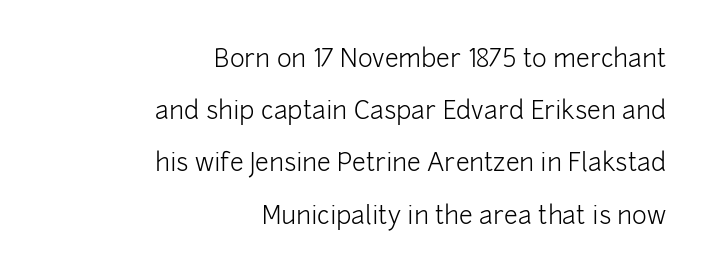
The rendering uses a large line-height, opening up the rows. Words appear dense and cohesive because spacing is normal. This rendering features lettering with no underline. The typeface has the unassuming heft of standard copy or less. A typesetter would mark this as roman, not italic.
